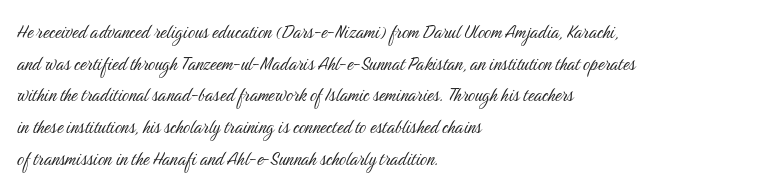
{"bold": "no", "underline": "no", "align": "left", "line_spacing": "normal", "line_spacing_ratio": 1.44, "letter_spacing": "normal", "letter_spacing_em": 0.0, "glyph_px": 22}
